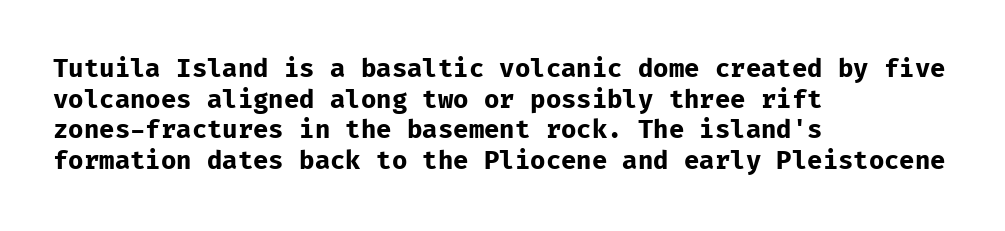
The image shows 25 px bold type, upright; set left-aligned, line spacing 1.23x, normal letter spacing, not underlined.
